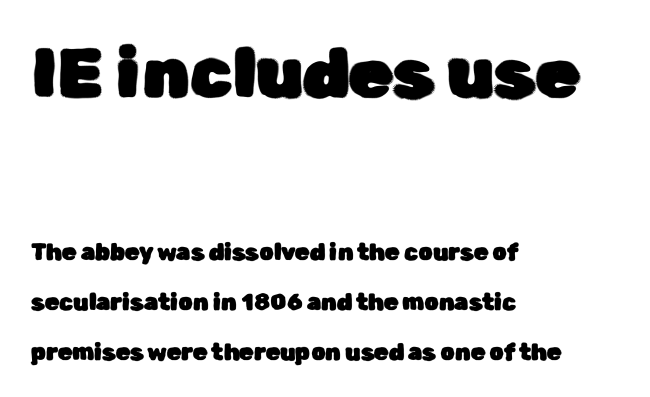
The image shows 70 px sans-serif type, upright; set left-aligned, loose line spacing (2.16x), normal letter spacing, not underlined; the first (top) block is 3.04x larger; low stroke contrast and a medium x-height.
